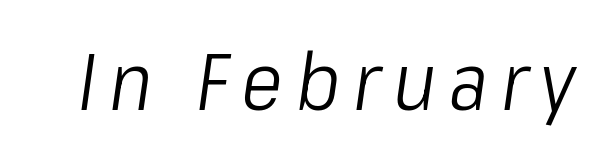
The font's italic variant was chosen for this text. This reads as an unemphasized weight, regular at the heaviest. Each letter keeps its own natural width here, so spacing adapts to shape. The gap between lines stays unmarked.
